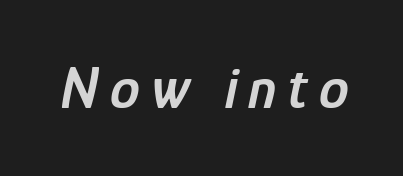
The image shows 60 px semibold, condensed type, italic (leaning right); set not underlined; low stroke contrast and a medium x-height.
